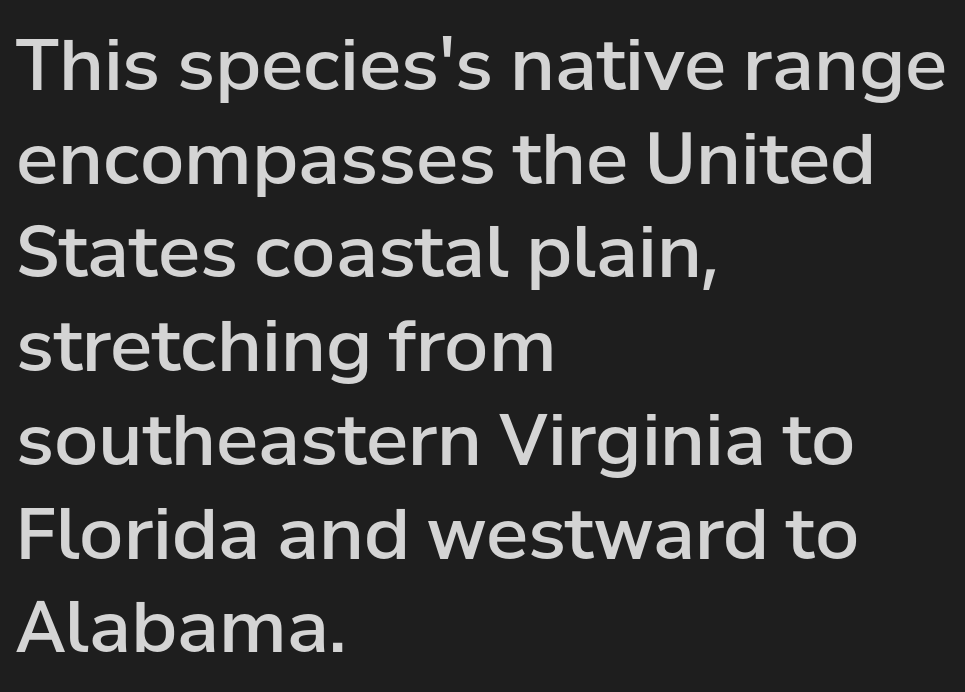
Q: Is the text bold? A: Semi-bold.
Q: Is the text italic (slanted)? A: No, it is upright.
Q: Is the typeface a serif or a sans-serif typeface? A: Sans-serif.
Q: Is the text underlined? A: No.
Q: How is the paragraph aligned? A: Left-aligned.
Q: Is the spacing between letters normal or unusually wide? A: Normal.
Q: Is the spacing between lines tight, normal or loose? A: Normal.
Q: Width (condensed, normal, or wide)? A: Normal.
Q: Stroke contrast? A: Low.
Q: x-height? A: Medium.
Q: Monospaced? A: No.
